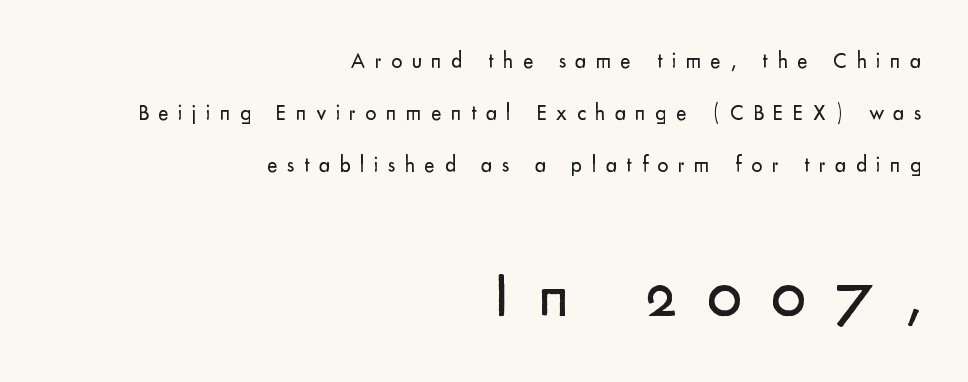
These glyphs show unthickened strokes, regular width or finer. One-word summary of the alignment: right. Proportional: the letters do not fall into vertical columns. Glance below the letters and you will spot only blank space. This block would shrink considerably if given ordinary leading; it's expanded now.
